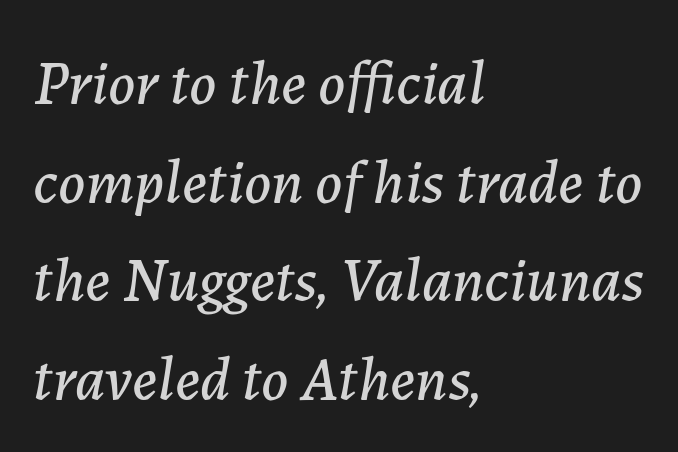
Q: Is the text italic (slanted)? A: Yes, it leans right by about 7 degrees.
Q: Is the text underlined? A: No.
Q: How is the paragraph aligned? A: Left-aligned.
Q: Is the spacing between letters normal or unusually wide? A: Normal.
Q: Is the spacing between lines tight, normal or loose? A: Normal.
Q: Width (condensed, normal, or wide)? A: Normal.
Q: Stroke contrast? A: Low.
Q: x-height? A: Medium.
Q: Monospaced? A: No.
